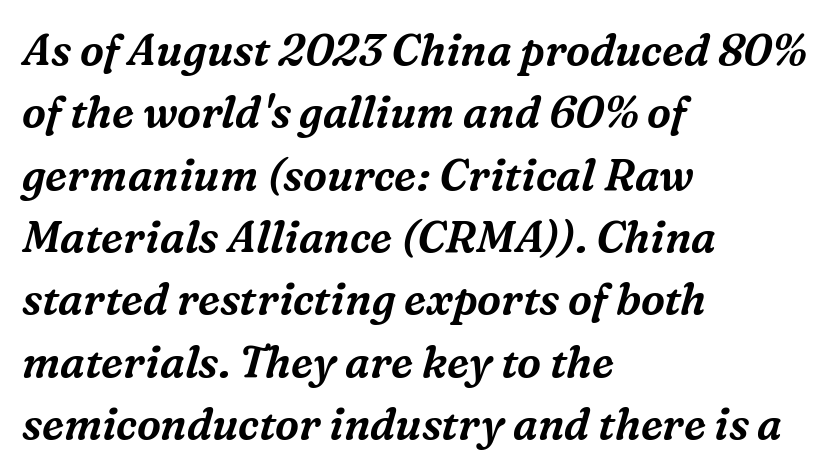
The image shows 43 px serif type, italic (leaning right); set left-aligned, normal line spacing (1.45x), normal letter spacing, not underlined; medium stroke contrast and a medium x-height.
